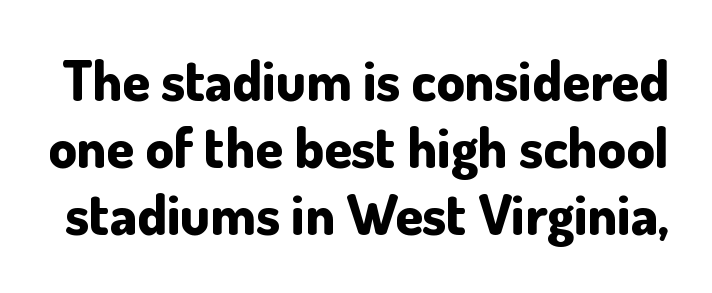
The image shows 56 px bold sans-serif type, upright; set line spacing 1.2x, normal letter spacing, not underlined; low stroke contrast and a small x-height.
